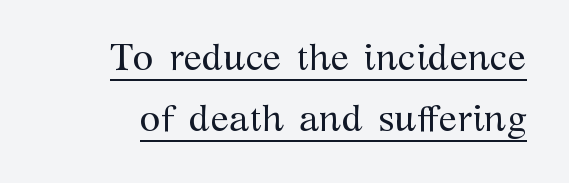
You could not count columns in this text — the font is proportionally spaced. Vertical strokes here are truly vertical. A light-to-regular cut is what we see here. Normally led — the rows are evenly, conventionally spaced. Default kerning and tracking; the words read as compact shapes. A rule runs beneath these lines of type.
